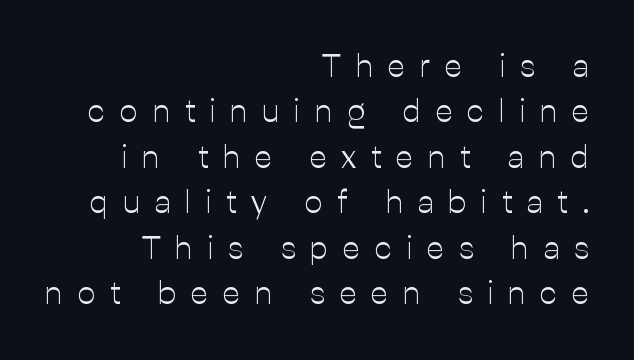
If you measured baseline to baseline, you'd find a middling distance. Is the type heavy? It reads as light-to-regular instead. The rendering uses natural spacing where letterforms have individual widths. Posture: upright roman. The rendering inserts visible extra space after every character. Teacher's note: observe the even right margin — that is flush-right alignment.
